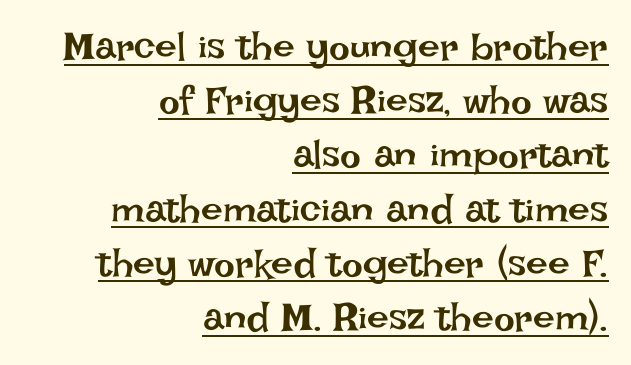
The letterforms sit shoulder to shoulder at normal distance. The letters stand straight up with perfectly vertical stems. Is this a fixed-width face? No — the glyphs have proportional, varying widths. Is there an underline? Yes — a line sits under the letters. Honestly, the row spacing looks completely unremarkable. The font sits on the lighter half of the weight spectrum, regular included.
